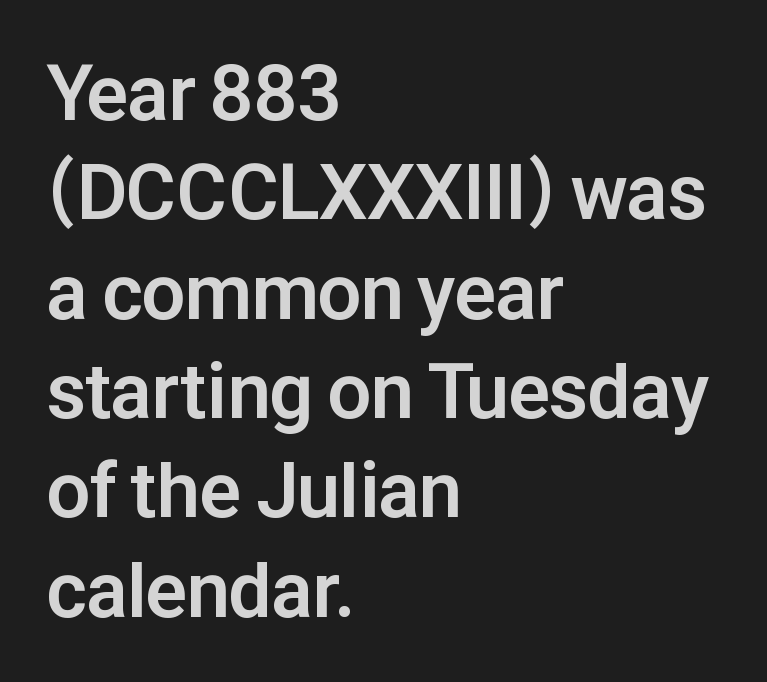
{"serif": "no", "italic": "no", "bold": "yes", "weight": "bold", "width": "normal", "stroke_contrast": "low", "x_height": "medium", "monospaced": "no", "underline": "no", "align": "left", "line_spacing": "normal", "line_spacing_ratio": 1.29, "letter_spacing": "normal", "letter_spacing_em": 0.0, "glyph_px": 77}
